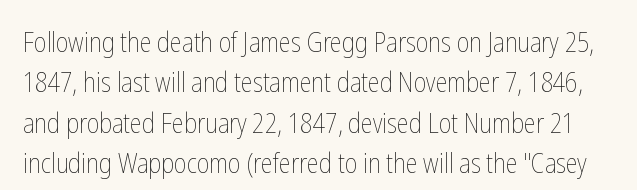
Whoever set this chose a conventional vertical rhythm. Unmarked baselines from the first word to the last. Is the type heavy? It reads as light-to-regular instead. Students, note that the glyphs here touch the page at normal intervals. The specimen reads as upright at a glance.
